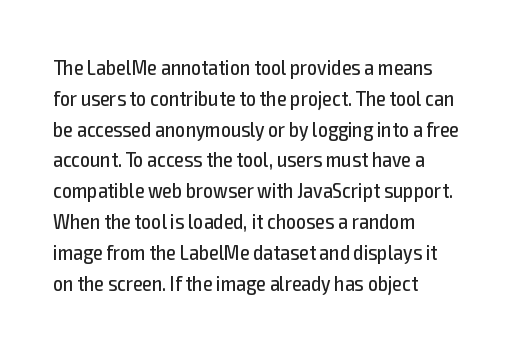
{"italic": "no", "bold": "no", "underline": "no", "align": "left", "line_spacing": "normal", "line_spacing_ratio": 1.4, "letter_spacing": "normal", "letter_spacing_em": 0.0, "glyph_px": 22}
